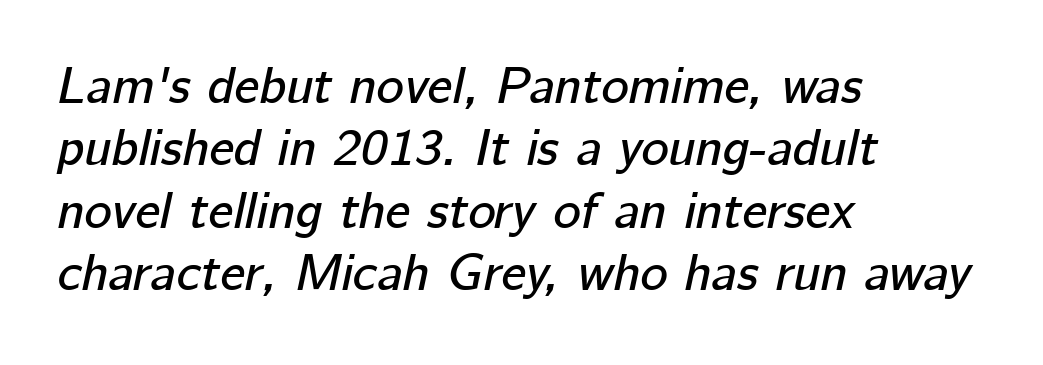
Q: Is the text italic (slanted)? A: Yes, it leans right by about 12 degrees.
Q: Is the text underlined? A: No.
Q: How is the paragraph aligned? A: Left-aligned.
Q: Is the spacing between letters normal or unusually wide? A: Normal.
Q: Width (condensed, normal, or wide)? A: Normal.
Q: Stroke contrast? A: Low.
Q: x-height? A: Medium.
Q: Monospaced? A: No.
